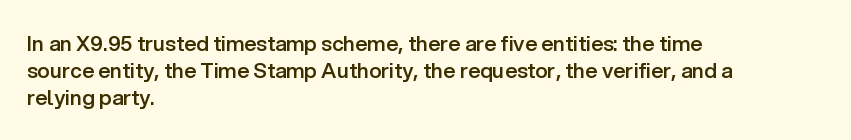
The image shows 21 px text type, upright; set left-aligned, normal line spacing (1.29x), normal letter spacing, not underlined.
